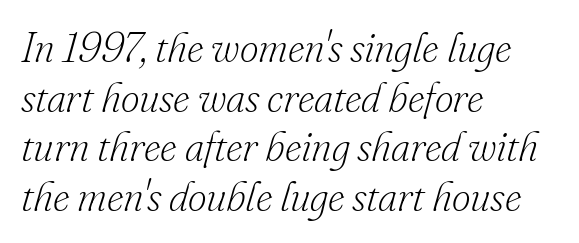
Descenders hang freely into open space. These lines were composed using italics. Stem width sits at or under what a default text font uses. Here the glyphs are tracked normally, forming tight word shapes.
